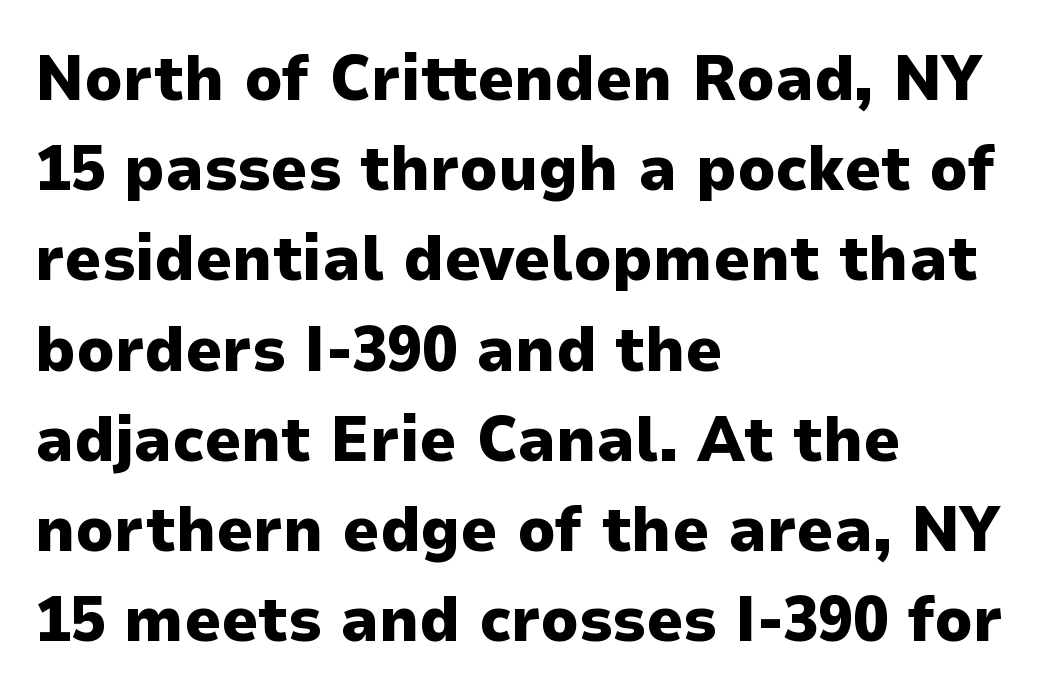
{"serif": "no", "italic": "no", "bold": "yes", "weight": "heavy", "width": "normal", "stroke_contrast": "low", "x_height": "medium", "monospaced": "no", "underline": "no", "align": "left", "line_spacing": "normal", "line_spacing_ratio": 1.41, "letter_spacing": "normal", "letter_spacing_em": 0.0, "glyph_px": 64}
